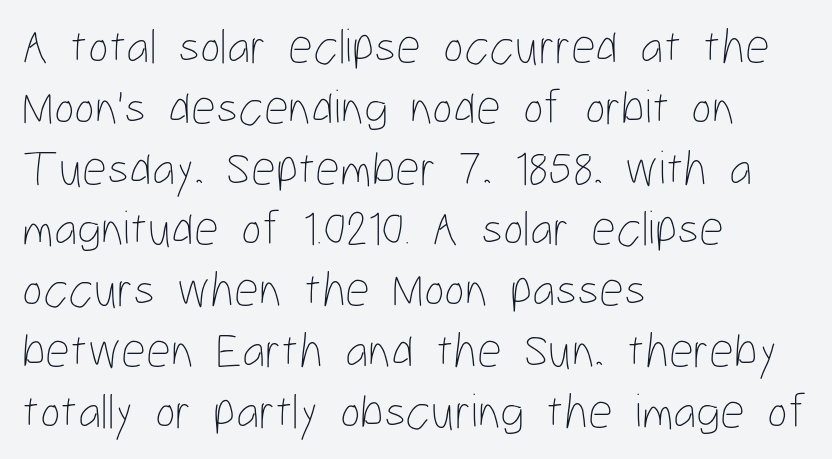
The image shows 49 px thin, condensed type, upright; set left-aligned, line spacing 1.24x, normal letter spacing, not underlined; low stroke contrast and a medium x-height.
